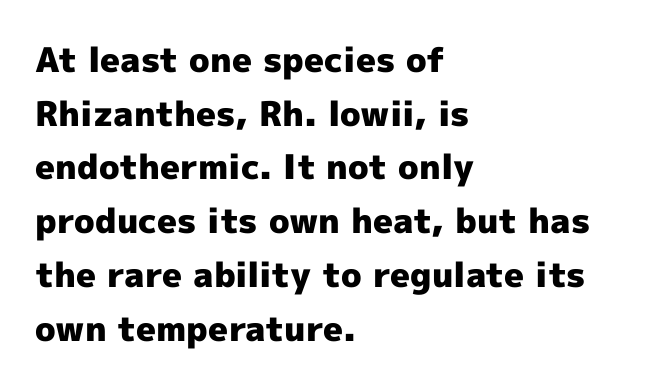
The image shows 34 px heavy sans-serif type, upright; set left-aligned, normal line spacing (1.58x), normal letter spacing, not underlined; a medium x-height.
